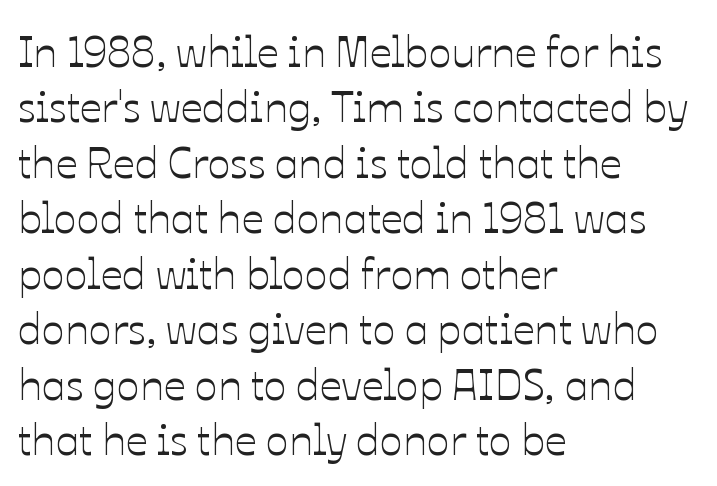
Check the space under the baseline: it is left empty. Every stem runs plumb, perpendicular to the baseline. Horizontal alignment here is leftward, the default for most running prose. Is the letter spacing exaggerated? No — it looks like the ordinary default. Does the leading feel generous? No, just average.
